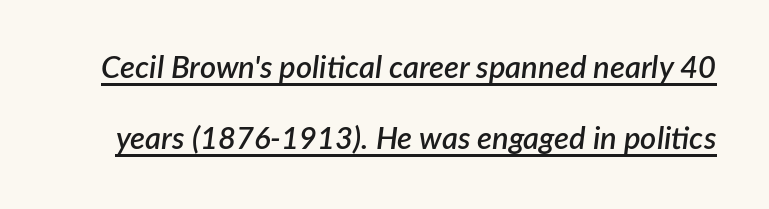
{"italic": "yes", "lean": "right", "slant_degrees": 7, "bold": "semi", "weight": "semibold", "width": "normal", "stroke_contrast": "low", "x_height": "medium", "monospaced": "no", "underline": "yes", "line_spacing": "loose", "line_spacing_ratio": 2.29, "letter_spacing": "normal", "letter_spacing_em": 0.0, "glyph_px": 31}
